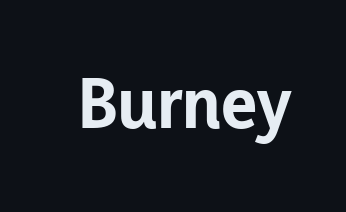
{"serif": "no", "italic": "no", "bold": "yes", "weight": "bold", "width": "normal", "stroke_contrast": "low", "x_height": "medium", "monospaced": "no", "underline": "no", "letter_spacing": "normal", "letter_spacing_em": 0.0, "glyph_px": 76}
